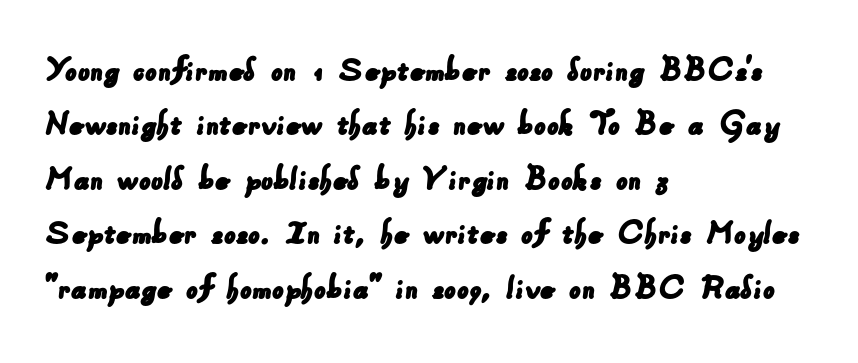
{"serif": "no", "width": "normal", "stroke_contrast": "low", "x_height": "small", "monospaced": "no", "underline": "no", "align": "left", "line_spacing": "normal", "line_spacing_ratio": 1.47, "letter_spacing": "normal", "letter_spacing_em": 0.0, "glyph_px": 37}
